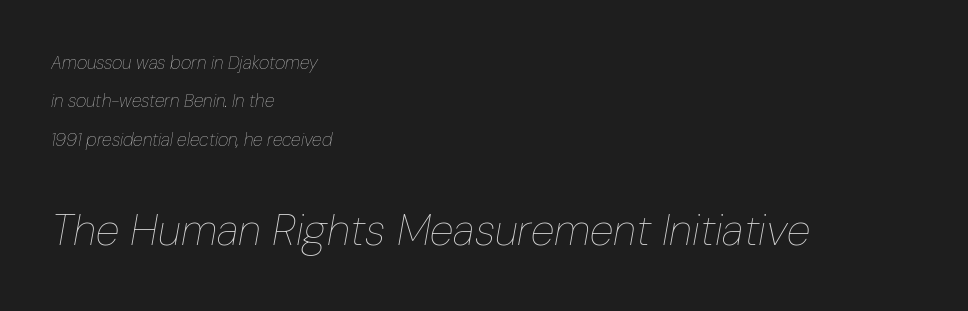
Q: Is the text bold? A: No.
Q: Is the text italic (slanted)? A: Yes, it leans right by about 10 degrees.
Q: Is the text underlined? A: No.
Q: How is the paragraph aligned? A: Left-aligned.
Q: Is the spacing between letters normal or unusually wide? A: Normal.
Q: Is the spacing between lines tight, normal or loose? A: Loose.
Q: Which block of text is set in a larger size, the first (top) or the second (bottom)? A: The second (bottom) one.
Q: Width (condensed, normal, or wide)? A: Condensed.
Q: Stroke contrast? A: Low.
Q: x-height? A: Medium.
Q: Monospaced? A: No.
